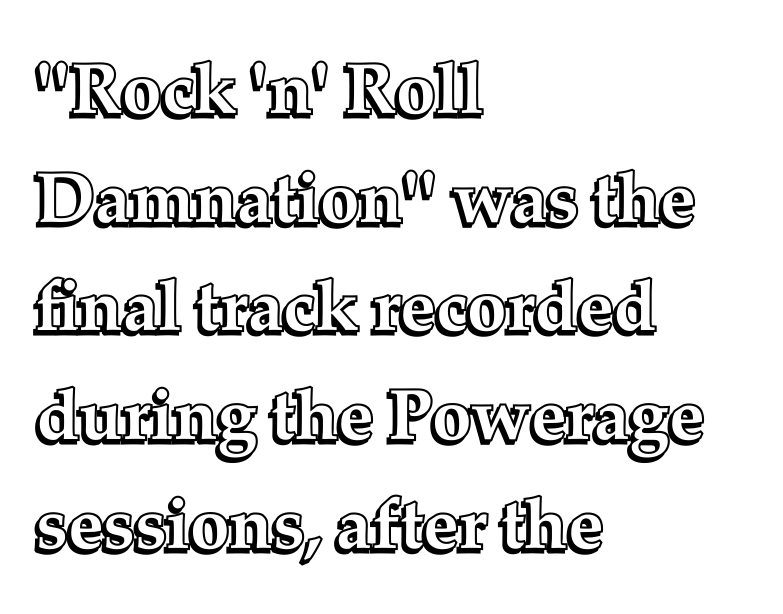
{"italic": "no", "width": "normal", "x_height": "medium", "monospaced": "no", "underline": "no", "align": "left", "line_spacing": "normal", "line_spacing_ratio": 1.53, "letter_spacing": "normal", "letter_spacing_em": 0.0, "glyph_px": 71}
